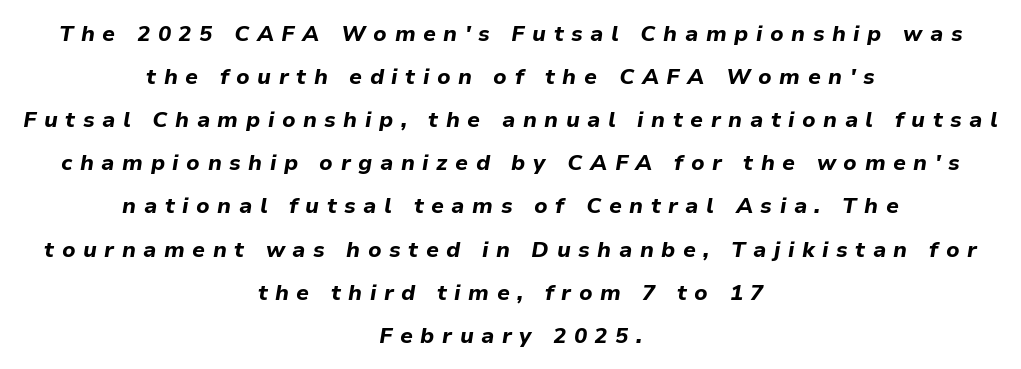
{"italic": "yes", "lean": "right", "slant_degrees": 9, "bold": "yes", "underline": "no", "align": "center", "line_spacing": "loose", "line_spacing_ratio": 1.96, "letter_spacing": "wide", "letter_spacing_em": 0.34, "glyph_px": 22}
